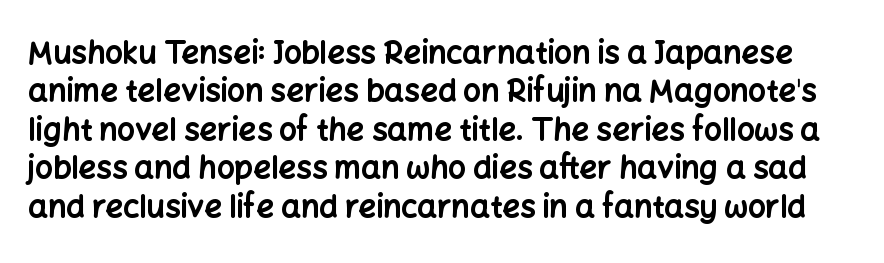
The image shows 31 px bold sans-serif type, upright; set line spacing 1.24x, normal letter spacing, not underlined; low stroke contrast and a medium x-height.
